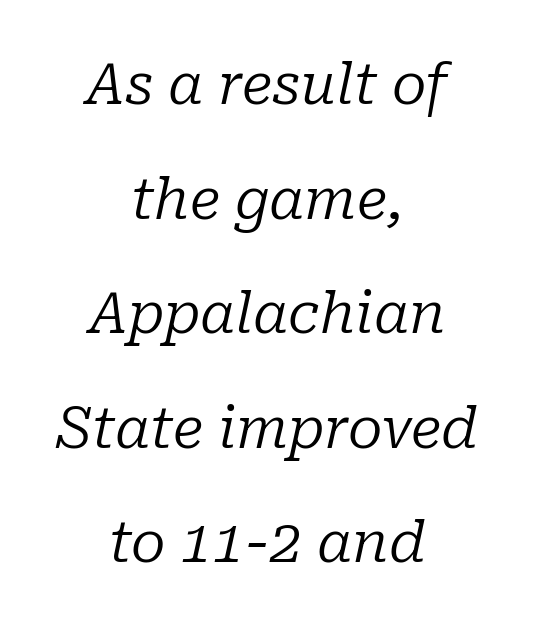
{"serif": "yes", "italic": "yes", "lean": "right", "slant_degrees": 10, "bold": "no", "weight": "regular", "width": "normal", "stroke_contrast": "low", "x_height": "medium", "monospaced": "no", "underline": "no", "align": "center", "line_spacing": "loose", "line_spacing_ratio": 2.01, "letter_spacing": "normal", "letter_spacing_em": 0.0, "glyph_px": 57}
